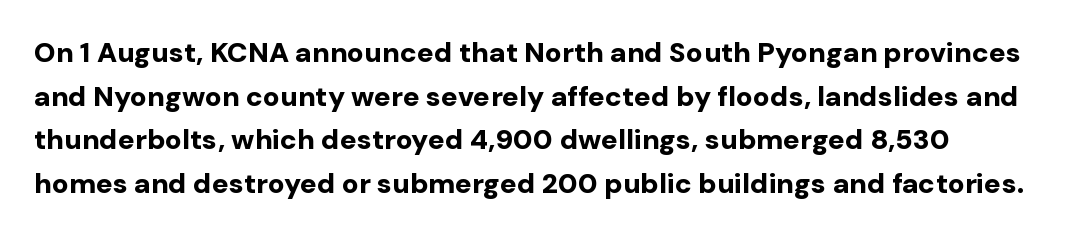
Emphasis by weight is at full strength: bold. Anything drawn beneath the words? Only blank space. Rendered with straight, roman letterforms. A normal amount of white space separates one row of letters from the next. You could call the tracking neutral — neither tight nor loose. The typeface chosen for these lines omits serifs.
